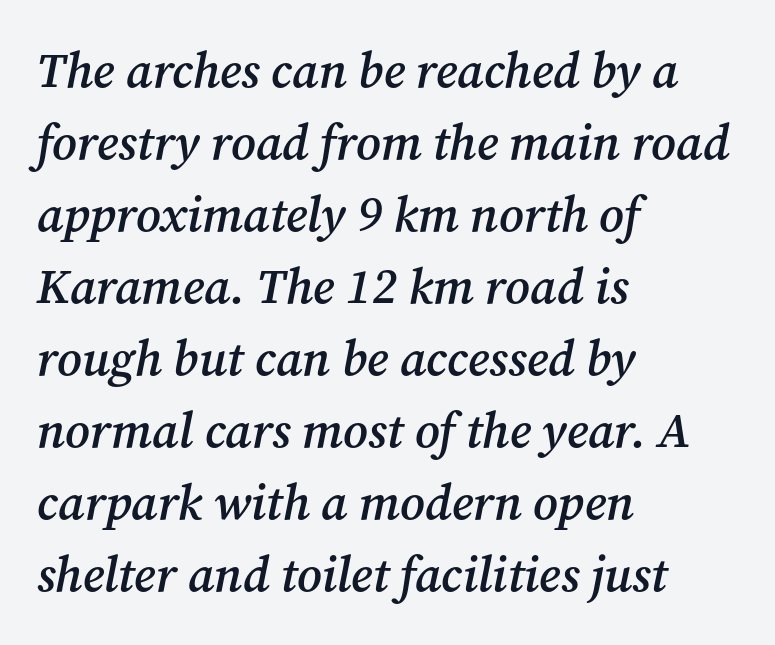
The typesetter chose a ragged-right arrangement here. In terms of letterform style, serifs are clearly present. This sample keeps an unexceptional amount of space between lines. Summary of weight: moderately heavy, a semibold. Honestly, the letter spacing is just normal — you wouldn't notice it. The specimen reads as italic at a glance.
